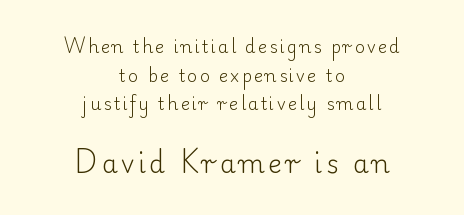
The image shows 26 px text type, upright; set centered, normal line spacing (1.69x), not underlined; the second (bottom) block is 1.53x larger.
